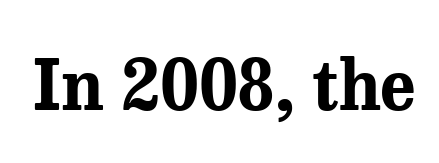
The image shows 69 px bold serif type, upright; set normal letter spacing, not underlined; medium stroke contrast and a medium x-height.
